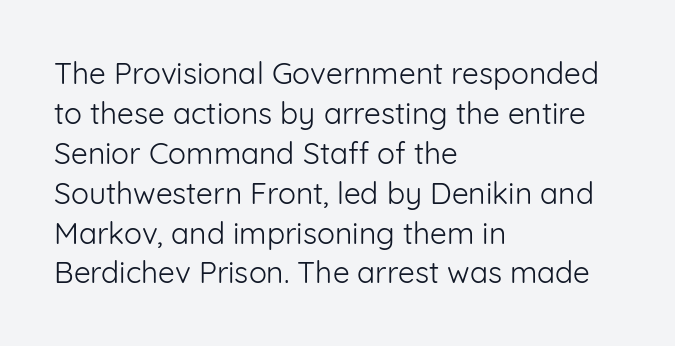
Q: Is the text bold? A: No.
Q: Is the text italic (slanted)? A: No, it is upright.
Q: Is the typeface a serif or a sans-serif typeface? A: Sans-serif.
Q: Is the text underlined? A: No.
Q: How is the paragraph aligned? A: Left-aligned.
Q: Is the spacing between letters normal or unusually wide? A: Normal.
Q: Is the spacing between lines tight, normal or loose? A: Normal.
Q: Width (condensed, normal, or wide)? A: Normal.
Q: Stroke contrast? A: Low.
Q: x-height? A: Medium.
Q: Monospaced? A: No.
